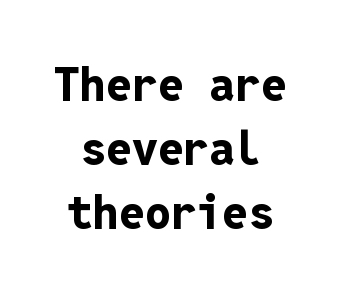
Q: Is the text bold? A: Yes.
Q: Is the text italic (slanted)? A: No, it is upright.
Q: Is the typeface a serif or a sans-serif typeface? A: Sans-serif.
Q: Is the text underlined? A: No.
Q: How is the paragraph aligned? A: Centered.
Q: Is the spacing between letters normal or unusually wide? A: Normal.
Q: Is the spacing between lines tight, normal or loose? A: Normal.
Q: Width (condensed, normal, or wide)? A: Normal.
Q: Stroke contrast? A: Low.
Q: x-height? A: Medium.
Q: Monospaced? A: Yes.
